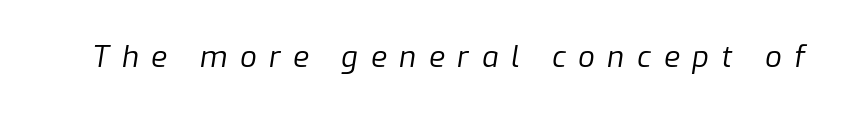
{"italic": "yes", "lean": "right", "slant_degrees": 9, "bold": "no", "weight": "regular", "width": "normal", "stroke_contrast": "low", "x_height": "medium", "monospaced": "no", "underline": "no", "letter_spacing": "wide", "letter_spacing_em": 0.44, "glyph_px": 29}
